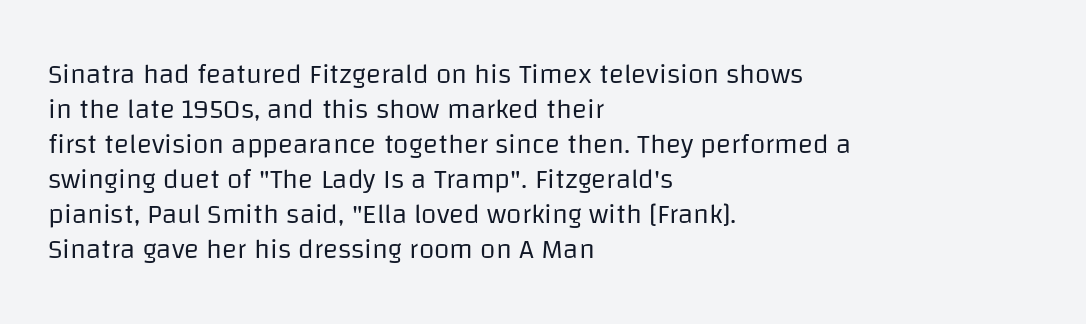
The image shows 28 px regular-weight sans-serif type, upright; set left-aligned, normal line spacing (1.25x), normal letter spacing, not underlined; low stroke contrast and a large x-height.
